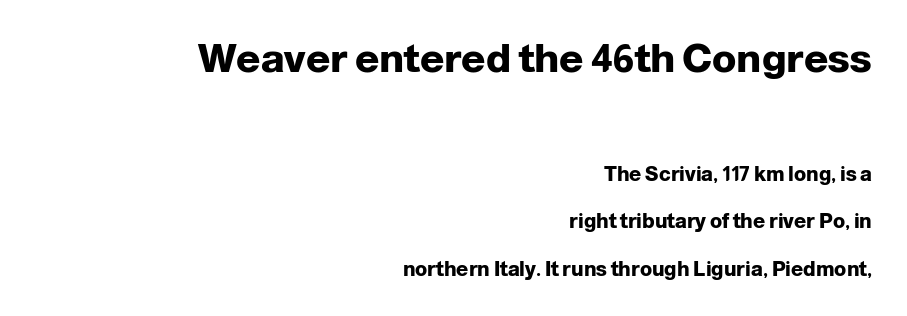
{"serif": "no", "italic": "no", "bold": "yes", "weight": "heavy", "width": "normal", "stroke_contrast": "low", "x_height": "medium", "monospaced": "no", "underline": "no", "align": "right", "line_spacing": "loose", "line_spacing_ratio": 2.37, "letter_spacing": "normal", "letter_spacing_em": 0.0, "larger_block": "first", "size_ratio": 2.0, "glyph_px": 40}
